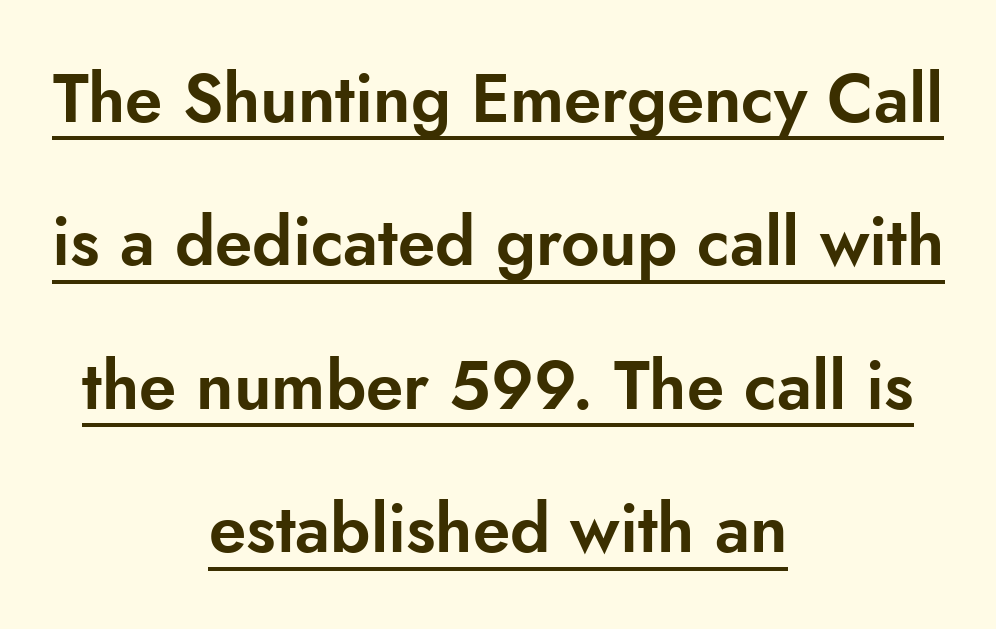
{"serif": "no", "italic": "no", "width": "normal", "stroke_contrast": "low", "x_height": "small", "monospaced": "no", "underline": "yes", "align": "center", "line_spacing": "loose", "line_spacing_ratio": 2.14, "letter_spacing": "normal", "letter_spacing_em": 0.0, "glyph_px": 67}
